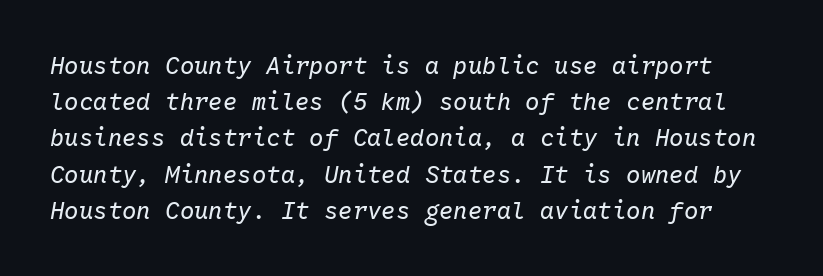
Yep, that's italic — everything's leaning. No letter is thick-stroked: the sample isn't bold. This rendering features lettering with no underline. Vertical spacing — default.
